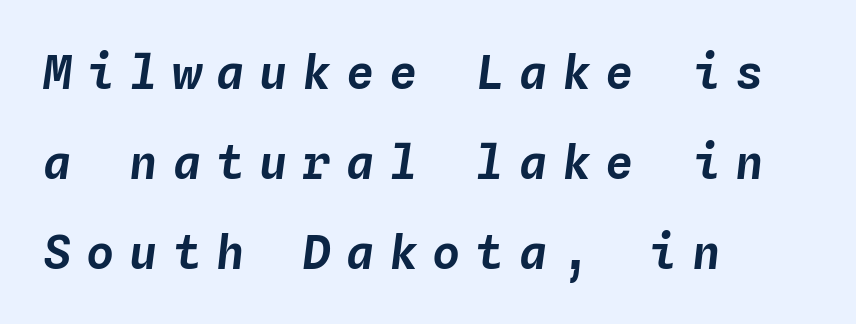
{"italic": "yes", "lean": "right", "slant_degrees": 4, "width": "normal", "stroke_contrast": "low", "x_height": "medium", "monospaced": "yes", "underline": "no", "align": "left", "line_spacing": "loose", "line_spacing_ratio": 1.91, "letter_spacing": "wide", "letter_spacing_em": 0.32, "glyph_px": 47}
